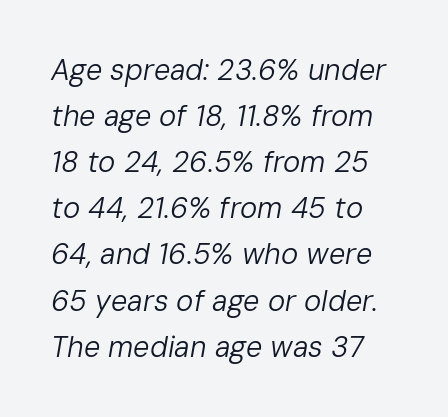
Q: Is the text bold? A: No.
Q: Is the text italic (slanted)? A: Yes, it leans right by about 10 degrees.
Q: Is the text underlined? A: No.
Q: Is the spacing between letters normal or unusually wide? A: Normal.
Q: Is the spacing between lines tight, normal or loose? A: Normal.
Q: Width (condensed, normal, or wide)? A: Normal.
Q: Stroke contrast? A: Low.
Q: x-height? A: Medium.
Q: Monospaced? A: No.
